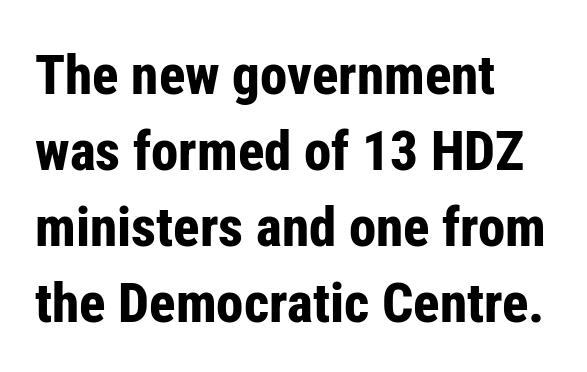
The image shows 55 px bold, condensed sans-serif type, upright; set left-aligned, normal line spacing (1.38x), normal letter spacing, not underlined; low stroke contrast and a medium x-height.
